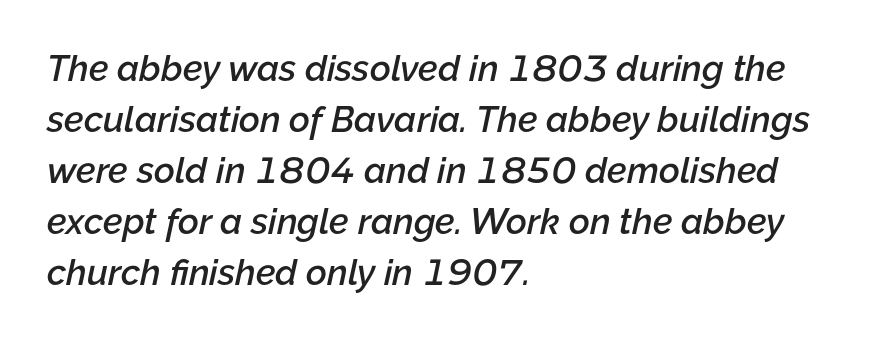
The image shows 36 px semibold type, italic (leaning right); set left-aligned, normal line spacing (1.42x), normal letter spacing, not underlined; low stroke contrast and a medium x-height.
